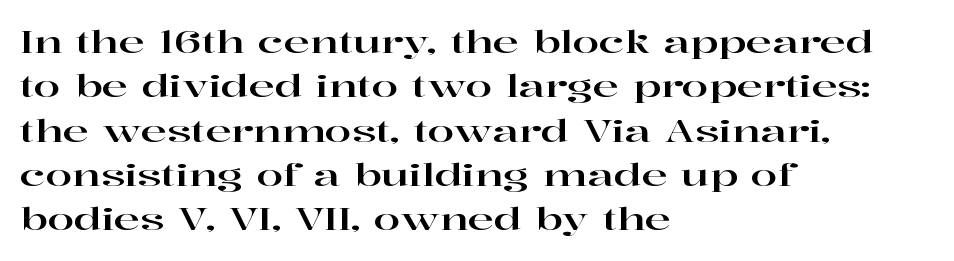
{"serif": "yes", "italic": "no", "width": "wide", "stroke_contrast": "high", "x_height": "medium", "monospaced": "no", "underline": "no", "align": "left", "line_spacing": "normal", "line_spacing_ratio": 1.43, "letter_spacing": "normal", "letter_spacing_em": 0.0, "glyph_px": 31}
